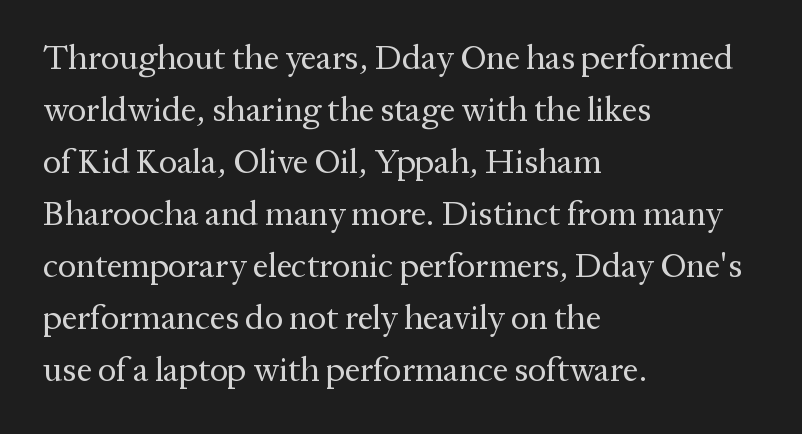
Character widths vary here, with narrow letters taking less room than wide ones. Compared with typical paragraphs, the rows here are spaced about the same. Descenders are the only things crossing below the line. The passage shown is typeset with a serif family. Horizontal alignment here is leftward, the default for most running prose. Vertical strokes here are truly vertical.
